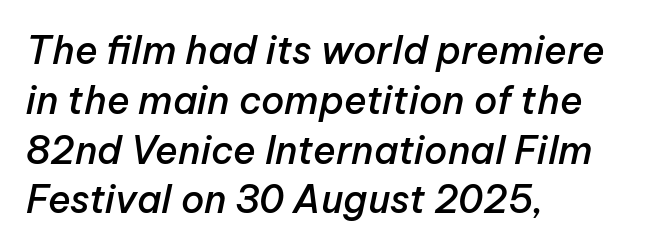
The image shows 38 px semibold type, italic (leaning right); set left-aligned, normal line spacing (1.31x), normal letter spacing, not underlined; low stroke contrast and a medium x-height.
